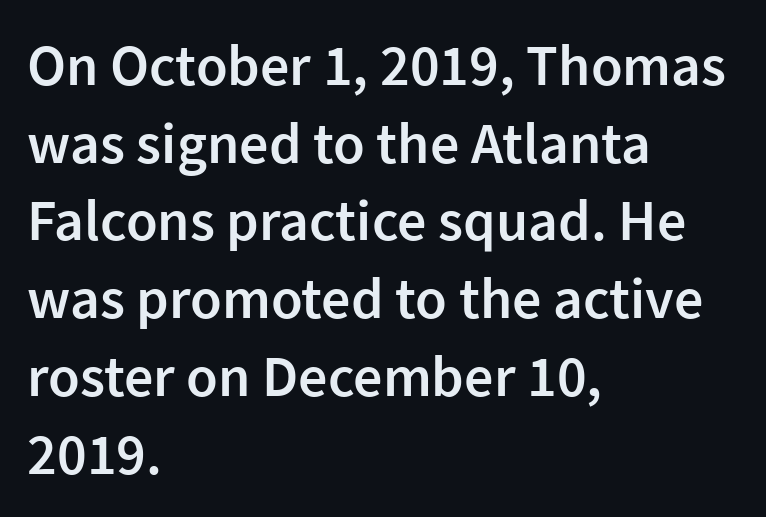
Q: Is the text bold? A: Semi-bold.
Q: Is the text italic (slanted)? A: No, it is upright.
Q: Is the typeface a serif or a sans-serif typeface? A: Sans-serif.
Q: Is the text underlined? A: No.
Q: How is the paragraph aligned? A: Left-aligned.
Q: Is the spacing between letters normal or unusually wide? A: Normal.
Q: Is the spacing between lines tight, normal or loose? A: Normal.
Q: Width (condensed, normal, or wide)? A: Normal.
Q: Stroke contrast? A: Low.
Q: x-height? A: Medium.
Q: Monospaced? A: No.
